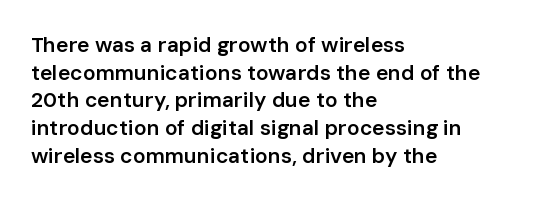
These words are printed semibold, heavier than regular yet not bold. Does the lettering tilt? It doesn't — this is upright. The area under the type is left untouched. Alignment: flush left.
